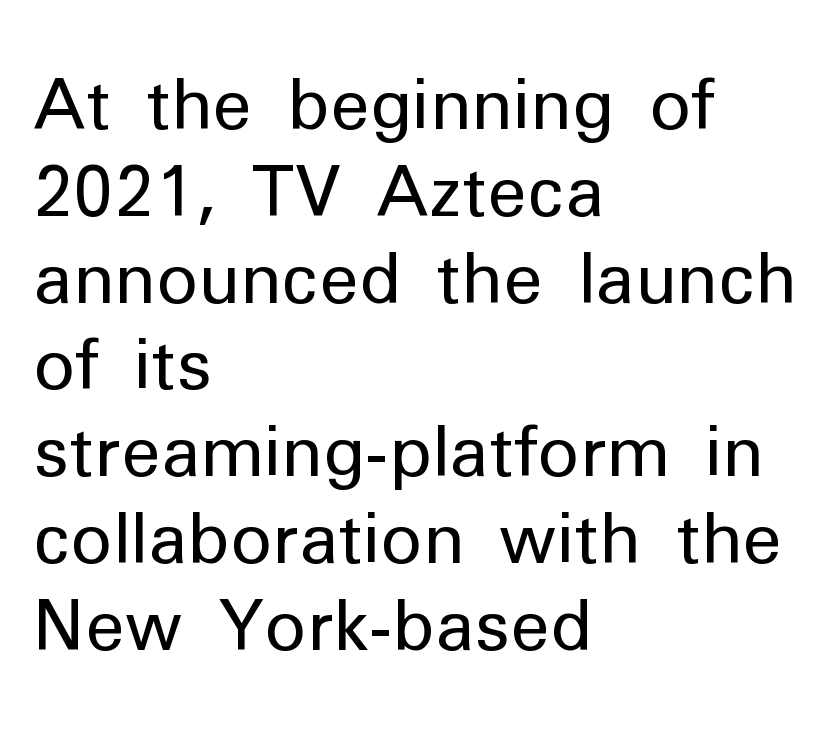
Q: Is the text bold? A: No.
Q: Is the text italic (slanted)? A: No, it is upright.
Q: Is the typeface a serif or a sans-serif typeface? A: Sans-serif.
Q: Is the text underlined? A: No.
Q: How is the paragraph aligned? A: Left-aligned.
Q: Is the spacing between letters normal or unusually wide? A: Normal.
Q: Width (condensed, normal, or wide)? A: Normal.
Q: Stroke contrast? A: Low.
Q: x-height? A: Medium.
Q: Monospaced? A: No.
